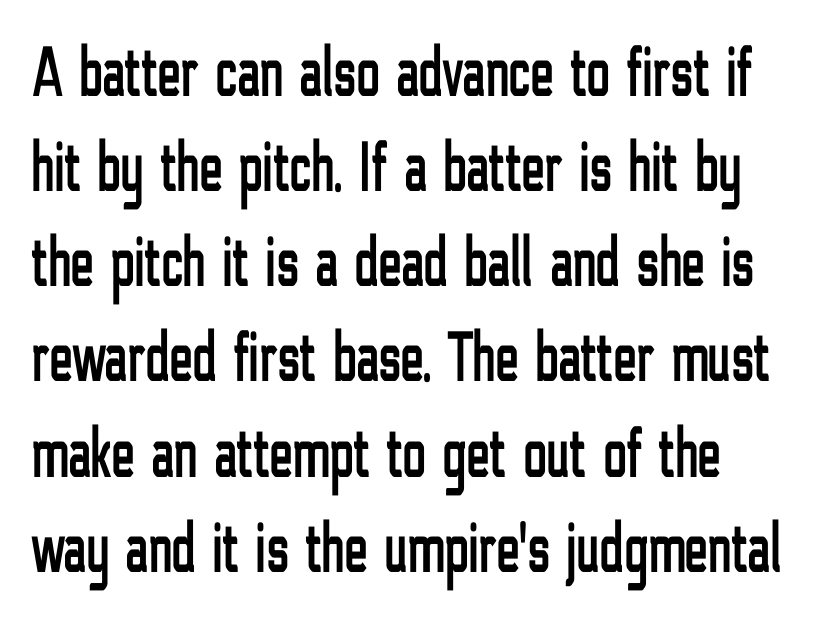
The tracking reads as untouched default to a designer's eye. A typesetter would call this proportional, since set widths differ per character. The type family on display is of the sans-serif kind. A typesetter would call this leading conventional body-copy spacing. The area under the type is left untouched.
